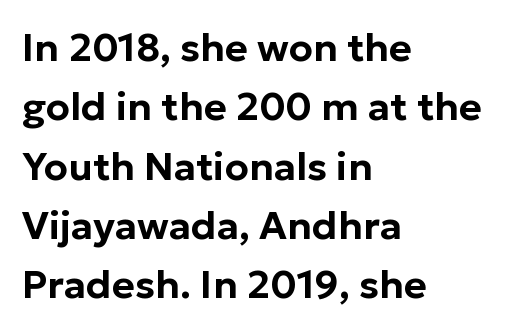
Q: Is the text italic (slanted)? A: No, it is upright.
Q: Is the typeface a serif or a sans-serif typeface? A: Sans-serif.
Q: Is the text underlined? A: No.
Q: How is the paragraph aligned? A: Left-aligned.
Q: Is the spacing between letters normal or unusually wide? A: Normal.
Q: Is the spacing between lines tight, normal or loose? A: Normal.
Q: Width (condensed, normal, or wide)? A: Normal.
Q: Stroke contrast? A: Low.
Q: x-height? A: Medium.
Q: Monospaced? A: No.
